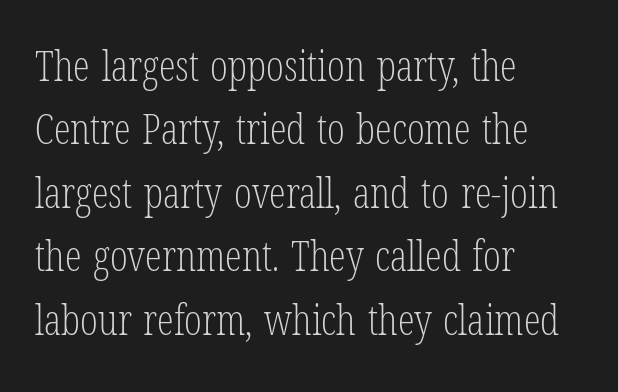
Q: Is the text bold? A: No.
Q: Is the text italic (slanted)? A: No, it is upright.
Q: Is the typeface a serif or a sans-serif typeface? A: Serif.
Q: Is the text underlined? A: No.
Q: How is the paragraph aligned? A: Left-aligned.
Q: Is the spacing between letters normal or unusually wide? A: Normal.
Q: Is the spacing between lines tight, normal or loose? A: Normal.
Q: Width (condensed, normal, or wide)? A: Condensed.
Q: Stroke contrast? A: Low.
Q: x-height? A: Medium.
Q: Monospaced? A: No.
